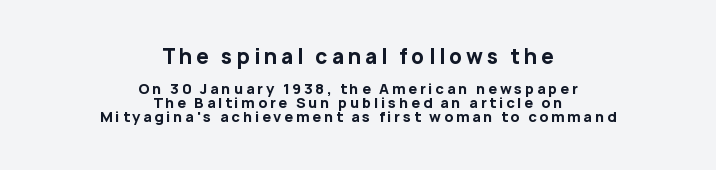
{"italic": "no", "bold": "yes", "underline": "no", "align": "center", "line_spacing": "tight", "line_spacing_ratio": 1.03, "letter_spacing": "wide", "letter_spacing_em": 0.2, "larger_block": "first", "size_ratio": 1.43, "glyph_px": 20}
